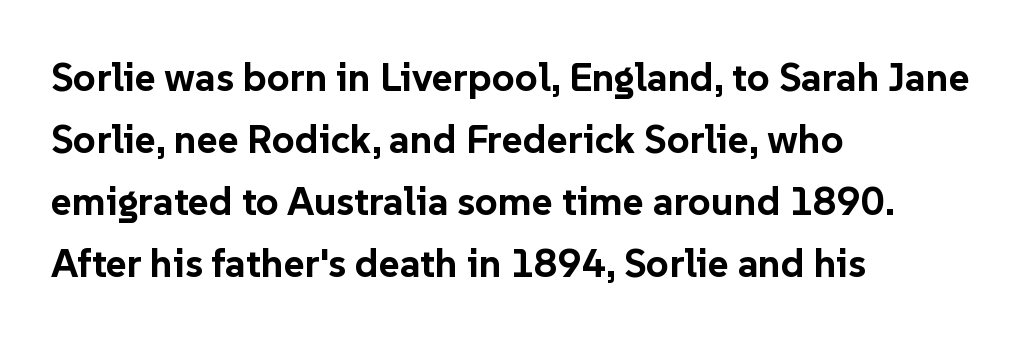
Q: Is the text bold? A: Yes.
Q: Is the text italic (slanted)? A: No, it is upright.
Q: Is the typeface a serif or a sans-serif typeface? A: Sans-serif.
Q: Is the text underlined? A: No.
Q: How is the paragraph aligned? A: Left-aligned.
Q: Is the spacing between letters normal or unusually wide? A: Normal.
Q: Is the spacing between lines tight, normal or loose? A: Normal.
Q: Width (condensed, normal, or wide)? A: Normal.
Q: Stroke contrast? A: Low.
Q: x-height? A: Medium.
Q: Monospaced? A: No.
